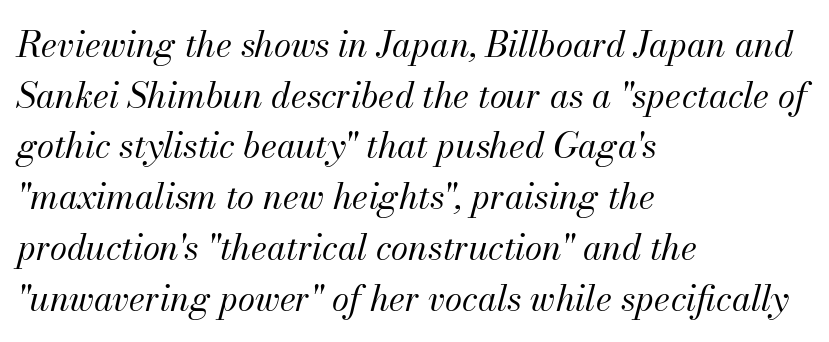
Q: Is the text bold? A: No.
Q: Is the text italic (slanted)? A: Yes, it leans right by about 13 degrees.
Q: Is the text underlined? A: No.
Q: How is the paragraph aligned? A: Left-aligned.
Q: Is the spacing between letters normal or unusually wide? A: Normal.
Q: Is the spacing between lines tight, normal or loose? A: Normal.
Q: Width (condensed, normal, or wide)? A: Normal.
Q: Stroke contrast? A: Medium.
Q: x-height? A: Small.
Q: Monospaced? A: No.
